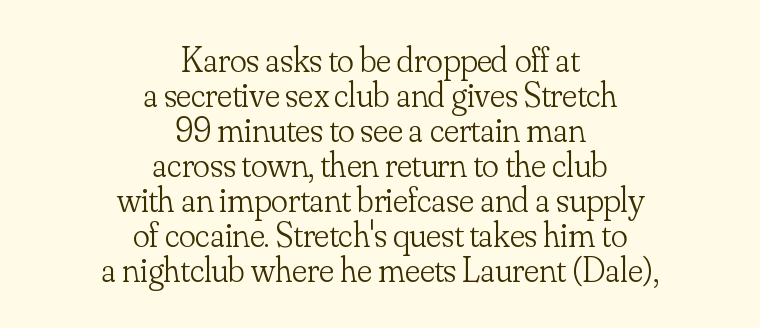
Q: Is the text bold? A: No.
Q: Is the text italic (slanted)? A: No, it is upright.
Q: Is the typeface a serif or a sans-serif typeface? A: Serif.
Q: Is the text underlined? A: No.
Q: How is the paragraph aligned? A: Centered.
Q: Is the spacing between letters normal or unusually wide? A: Normal.
Q: Is the spacing between lines tight, normal or loose? A: Tight.
Q: Width (condensed, normal, or wide)? A: Normal.
Q: Stroke contrast? A: Low.
Q: x-height? A: Small.
Q: Monospaced? A: No.
